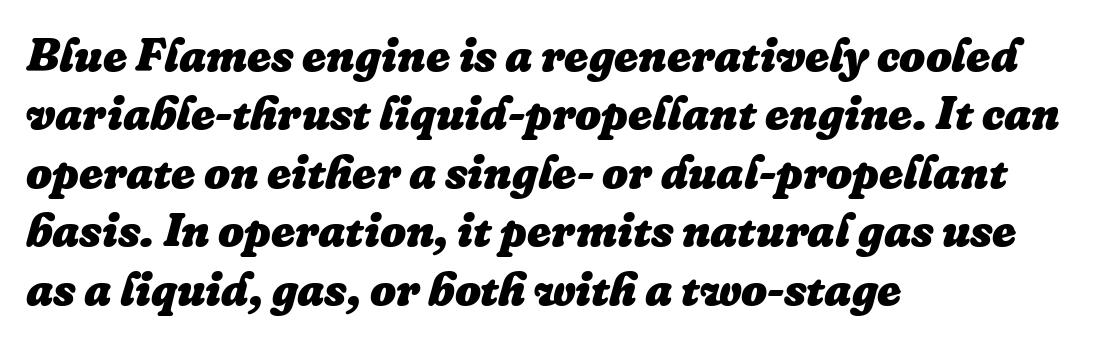
The image shows 46 px heavy type, italic (leaning right); set left-aligned, normal line spacing (1.27x), normal letter spacing, not underlined; low stroke contrast and a medium x-height.
